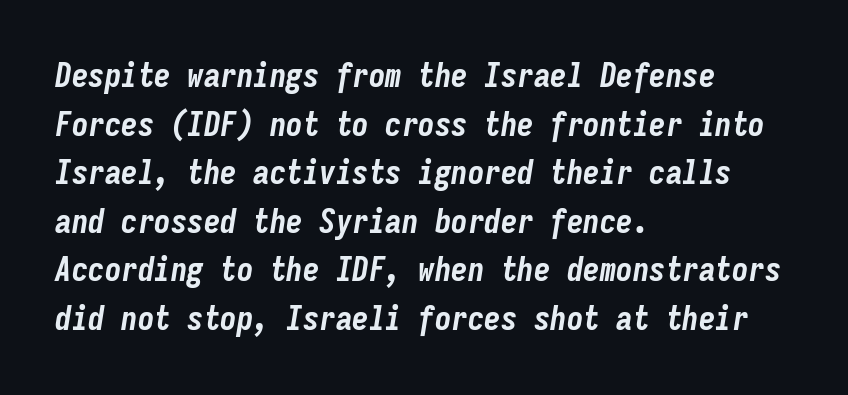
{"italic": "yes", "lean": "right", "slant_degrees": 9, "bold": "yes", "weight": "bold", "width": "condensed", "stroke_contrast": "low", "x_height": "medium", "monospaced": "yes", "underline": "no", "align": "left", "line_spacing": "normal", "line_spacing_ratio": 1.47, "letter_spacing": "normal", "letter_spacing_em": 0.0, "glyph_px": 33}
